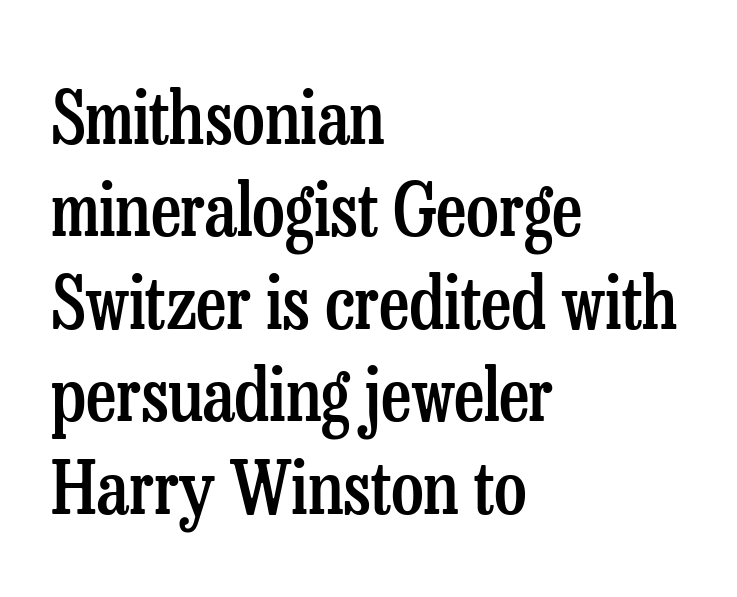
The image shows 74 px semibold, condensed serif type, upright; set left-aligned, normal line spacing (1.25x), normal letter spacing, not underlined; low stroke contrast and a medium x-height.
